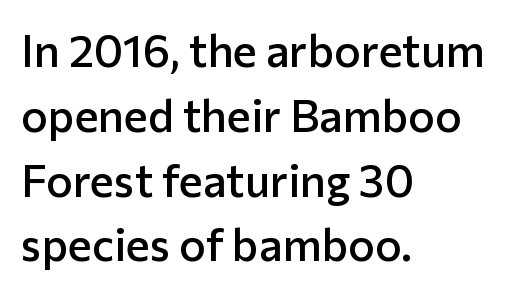
{"serif": "no", "italic": "no", "bold": "semi", "weight": "semibold", "width": "normal", "stroke_contrast": "low", "x_height": "medium", "monospaced": "no", "underline": "no", "align": "left", "line_spacing": "normal", "line_spacing_ratio": 1.44, "letter_spacing": "normal", "letter_spacing_em": 0.0, "glyph_px": 45}
